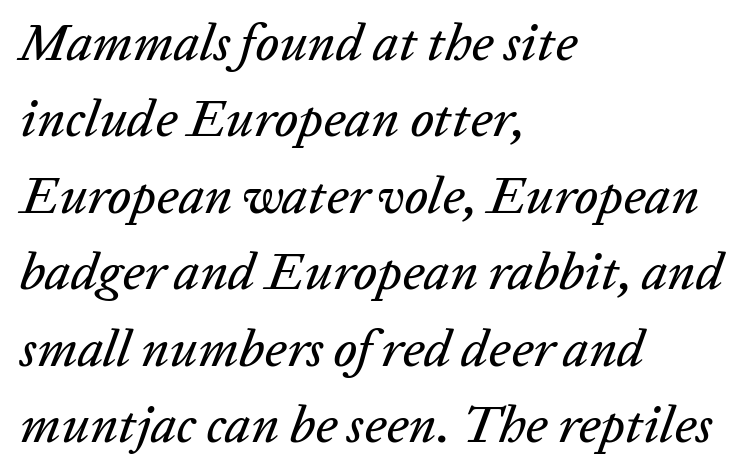
{"italic": "yes", "lean": "right", "slant_degrees": 20, "width": "normal", "stroke_contrast": "low", "x_height": "medium", "monospaced": "no", "underline": "no", "align": "left", "line_spacing": "normal", "line_spacing_ratio": 1.47, "letter_spacing": "normal", "letter_spacing_em": 0.0, "glyph_px": 52}
